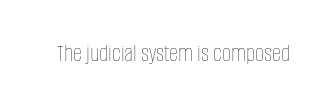
The rendering keeps characters at their native spacing. The font sits on the lighter half of the weight spectrum, regular included. Quick note: underline off. Is there any slant? The stems are plumb.
